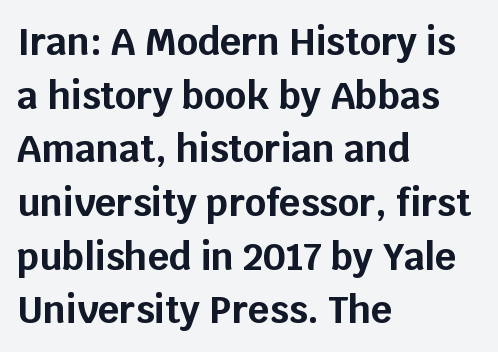
{"serif": "no", "italic": "no", "bold": "yes", "weight": "bold", "width": "normal", "stroke_contrast": "low", "x_height": "large", "monospaced": "no", "underline": "no", "align": "left", "line_spacing": "normal", "line_spacing_ratio": 1.45, "letter_spacing": "normal", "letter_spacing_em": 0.0, "glyph_px": 37}
